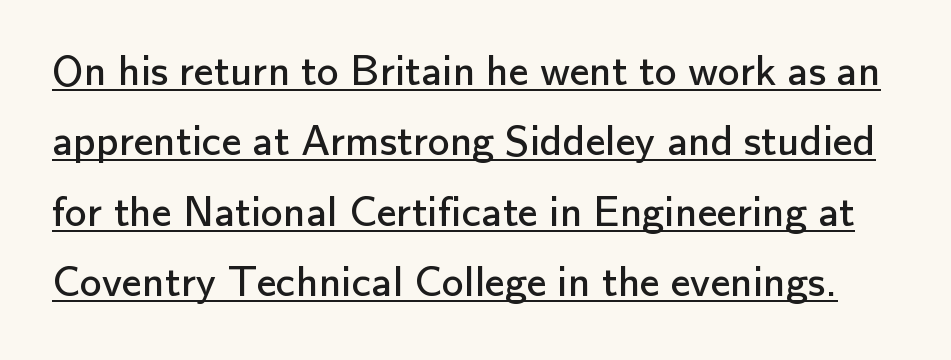
Examine the stroke ends and you'll find no serifs. Is there an underline? Yes — a line sits under the letters. Regarding leading, the lines here are spaced in the standard way. Each stroke keeps to a modest, everyday thickness or less.
